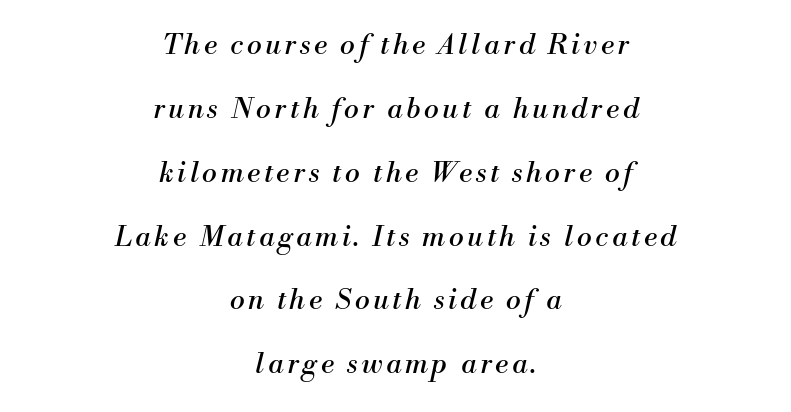
The space directly below the letters is spotless. Yep, those are serifs on the letters. Think of a printed novel: that variable character pitch is what you see here. Think standard paragraph weight, or any step lighter than that.
